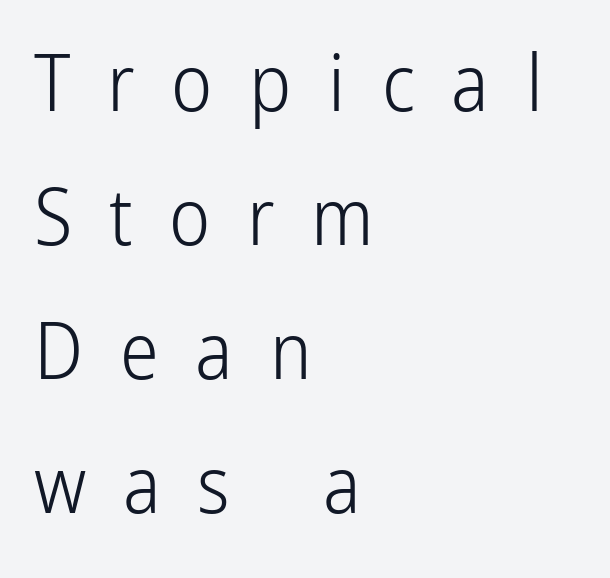
Q: Is the text bold? A: No.
Q: Is the text italic (slanted)? A: No, it is upright.
Q: Is the typeface a serif or a sans-serif typeface? A: Sans-serif.
Q: Is the text underlined? A: No.
Q: How is the paragraph aligned? A: Left-aligned.
Q: Is the spacing between letters normal or unusually wide? A: Unusually wide.
Q: Width (condensed, normal, or wide)? A: Condensed.
Q: Stroke contrast? A: Low.
Q: x-height? A: Medium.
Q: Monospaced? A: No.
